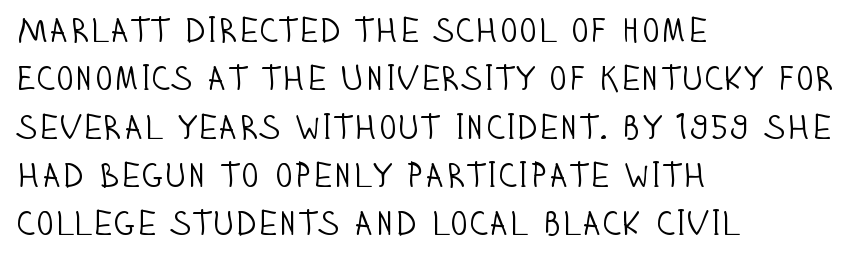
{"serif": "no", "italic": "no", "bold": "no", "weight": "light", "width": "condensed", "stroke_contrast": "low", "x_height": "large", "monospaced": "no", "underline": "no", "align": "left", "line_spacing": "normal", "line_spacing_ratio": 1.42, "letter_spacing": "normal", "letter_spacing_em": 0.0, "glyph_px": 34}
